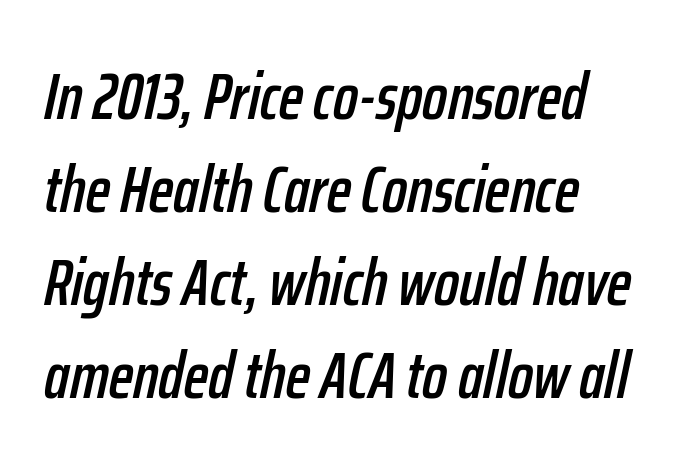
Any mark beneath the type? The region is blank. The face used here has a pronounced slope to its letters. Varying glyph widths throughout — classic text-font behaviour. Summary of vertical rhythm: regular, with standard interline spacing. Look at the tracking — it's just the regular setting, nothing added. The text block is weighted toward the left margin, trailing off unevenly rightward.
